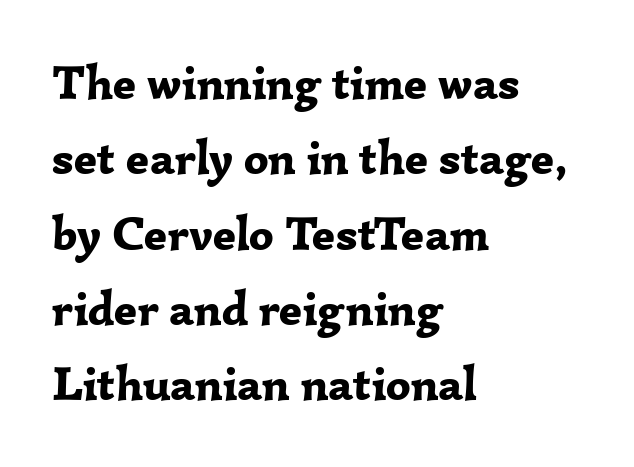
{"serif": "yes", "italic": "no", "bold": "yes", "weight": "bold", "width": "normal", "stroke_contrast": "low", "x_height": "medium", "monospaced": "no", "underline": "no", "align": "left", "line_spacing": "normal", "line_spacing_ratio": 1.57, "letter_spacing": "normal", "letter_spacing_em": 0.0, "glyph_px": 48}
